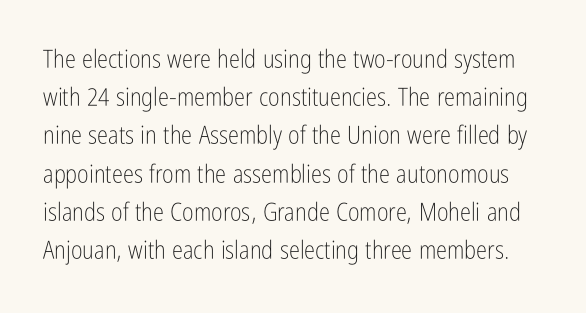
The image shows 25 px text type, upright; set normal line spacing (1.53x), normal letter spacing, not underlined.
